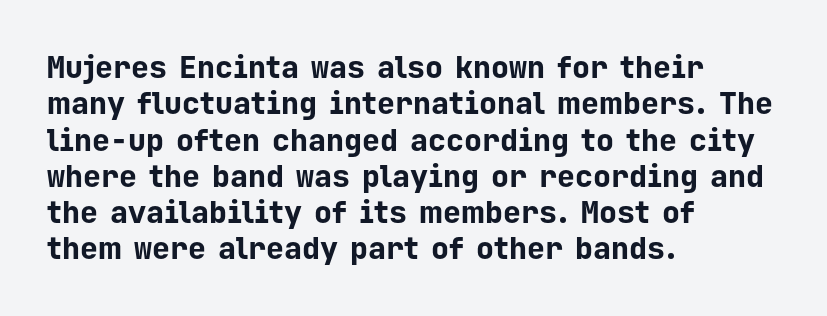
The image shows 30 px bold sans-serif type, upright, monospaced; set left-aligned, line spacing 1.21x, normal letter spacing, not underlined; low stroke contrast and a medium x-height.
